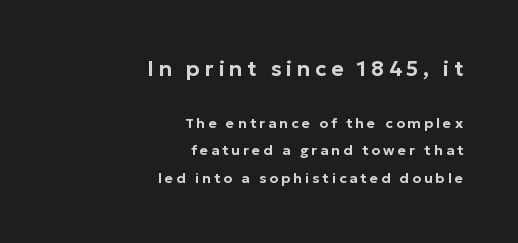
Q: Is the text italic (slanted)? A: No, it is upright.
Q: Is the text underlined? A: No.
Q: How is the paragraph aligned? A: Right-aligned.
Q: Is the spacing between letters normal or unusually wide? A: Unusually wide.
Q: Is the spacing between lines tight, normal or loose? A: Loose.
Q: Which block of text is set in a larger size, the first (top) or the second (bottom)? A: The first (top) one.
